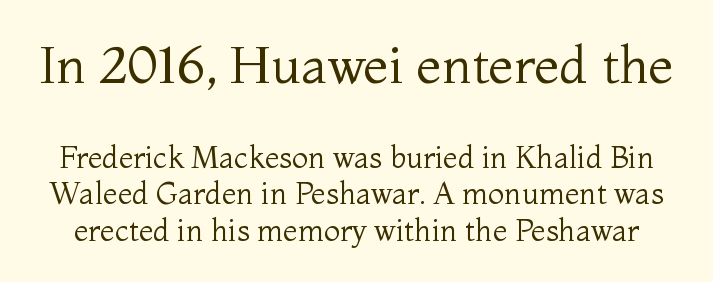
The image shows 52 px regular-weight serif type, upright; set line spacing 1.23x, normal letter spacing, not underlined; the first (top) block is 1.73x larger; medium stroke contrast and a medium x-height.
